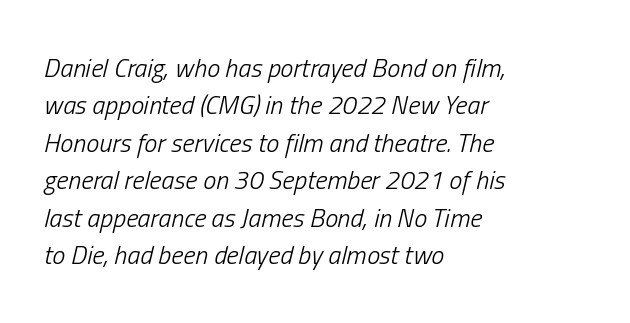
Q: Is the text bold? A: No.
Q: Is the text italic (slanted)? A: Yes, it leans right by about 13 degrees.
Q: Is the text underlined? A: No.
Q: How is the paragraph aligned? A: Left-aligned.
Q: Is the spacing between letters normal or unusually wide? A: Normal.
Q: Is the spacing between lines tight, normal or loose? A: Normal.
